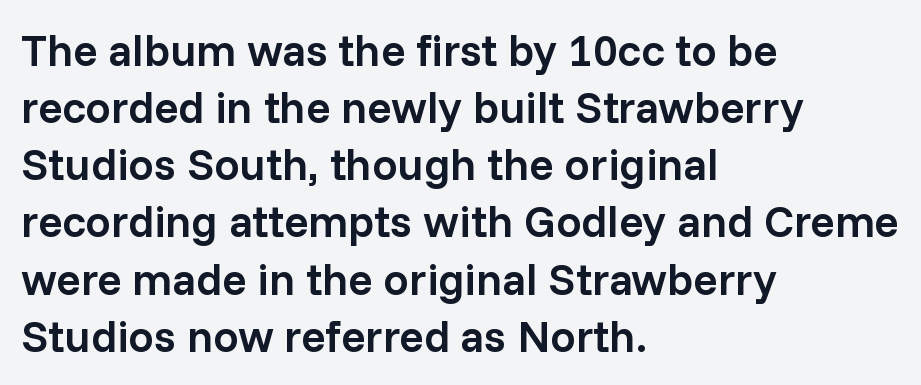
{"serif": "no", "italic": "no", "bold": "semi", "weight": "semibold", "width": "normal", "stroke_contrast": "low", "x_height": "medium", "monospaced": "no", "underline": "no", "align": "left", "line_spacing": "normal", "line_spacing_ratio": 1.27, "letter_spacing": "normal", "letter_spacing_em": 0.0, "glyph_px": 45}
